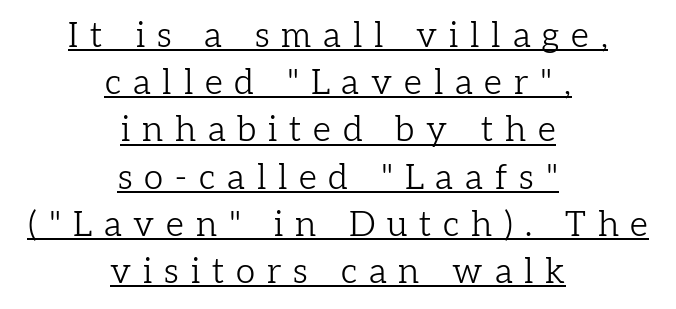
{"serif": "yes", "italic": "no", "bold": "no", "weight": "light", "width": "normal", "stroke_contrast": "low", "x_height": "medium", "monospaced": "no", "underline": "yes", "align": "center", "line_spacing": "normal", "line_spacing_ratio": 1.35, "letter_spacing": "wide", "letter_spacing_em": 0.34, "glyph_px": 35}
